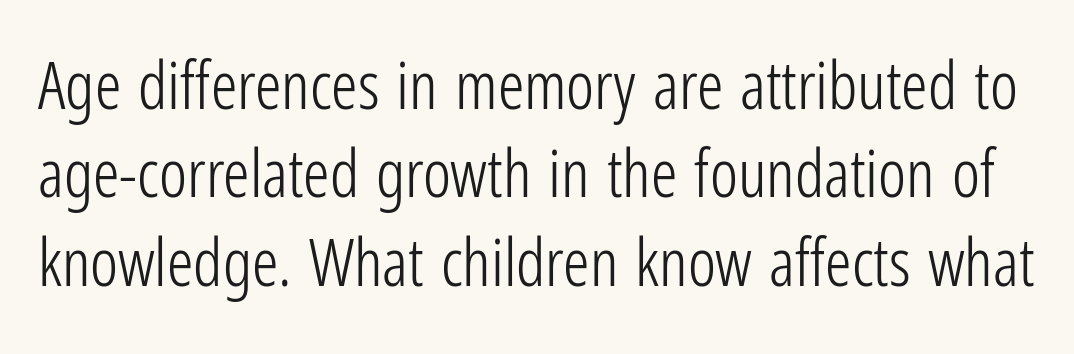
Q: Is the text bold? A: No.
Q: Is the text italic (slanted)? A: No, it is upright.
Q: Is the typeface a serif or a sans-serif typeface? A: Sans-serif.
Q: Is the text underlined? A: No.
Q: Is the spacing between letters normal or unusually wide? A: Normal.
Q: Is the spacing between lines tight, normal or loose? A: Normal.
Q: Width (condensed, normal, or wide)? A: Condensed.
Q: Stroke contrast? A: Low.
Q: x-height? A: Medium.
Q: Monospaced? A: No.
